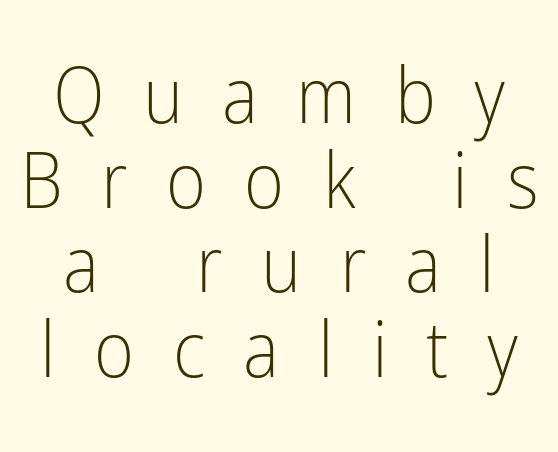
{"serif": "no", "italic": "no", "bold": "no", "weight": "light", "width": "condensed", "stroke_contrast": "low", "x_height": "medium", "monospaced": "no", "underline": "no", "line_spacing": "tight", "line_spacing_ratio": 1.1, "letter_spacing": "wide", "letter_spacing_em": 0.5, "glyph_px": 77}
